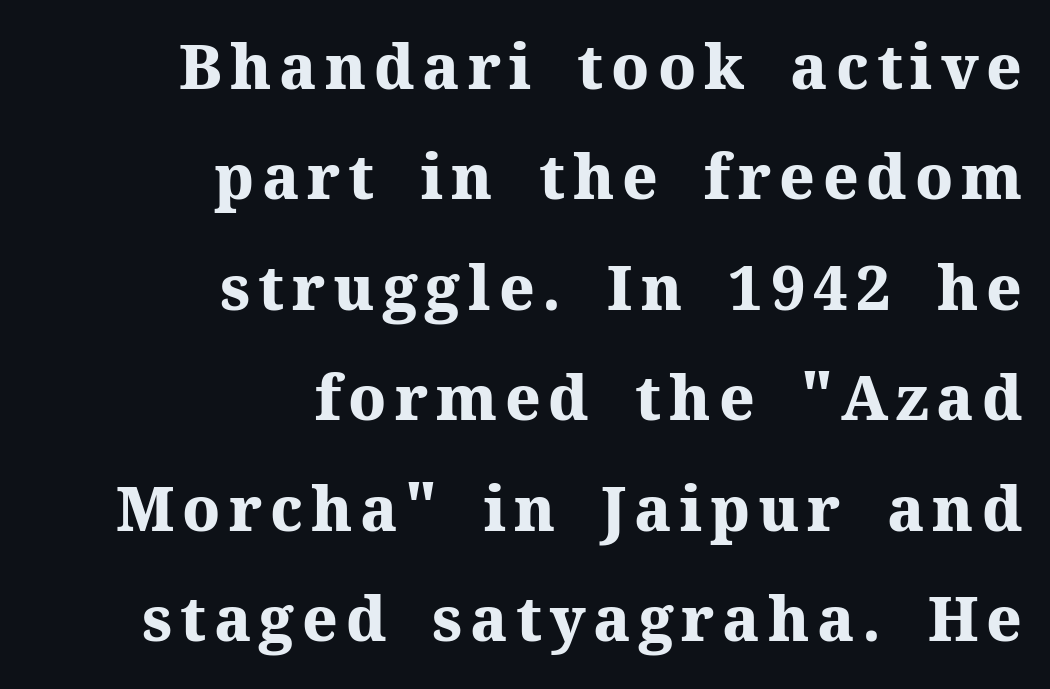
The image shows 61 px heavy serif type, upright; set right-aligned, line spacing 1.81x, not underlined; medium stroke contrast and a medium x-height.
